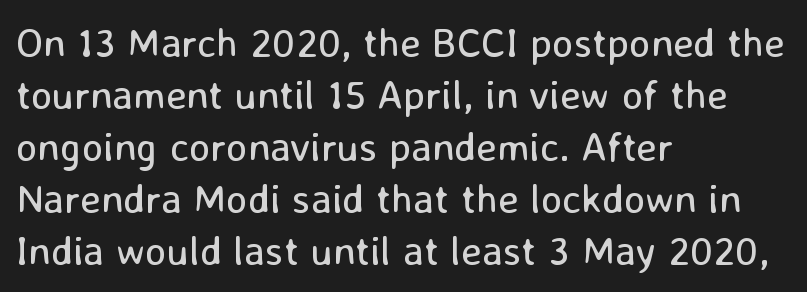
Q: Is the text bold? A: No.
Q: Is the text italic (slanted)? A: No, it is upright.
Q: Is the typeface a serif or a sans-serif typeface? A: Sans-serif.
Q: Is the text underlined? A: No.
Q: How is the paragraph aligned? A: Left-aligned.
Q: Is the spacing between letters normal or unusually wide? A: Normal.
Q: Is the spacing between lines tight, normal or loose? A: Normal.
Q: Width (condensed, normal, or wide)? A: Normal.
Q: Stroke contrast? A: Low.
Q: x-height? A: Medium.
Q: Monospaced? A: No.
